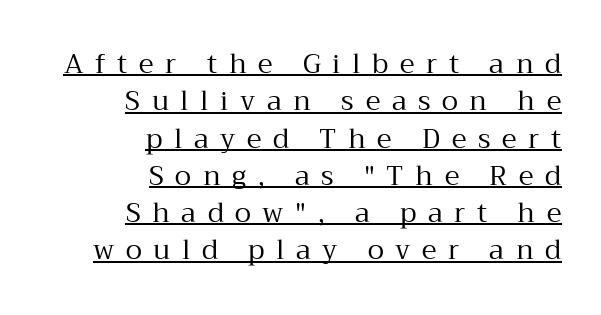
Q: Is the text bold? A: No.
Q: Is the text italic (slanted)? A: No, it is upright.
Q: Is the text underlined? A: Yes.
Q: How is the paragraph aligned? A: Right-aligned.
Q: Is the spacing between letters normal or unusually wide? A: Unusually wide.
Q: Is the spacing between lines tight, normal or loose? A: Normal.
